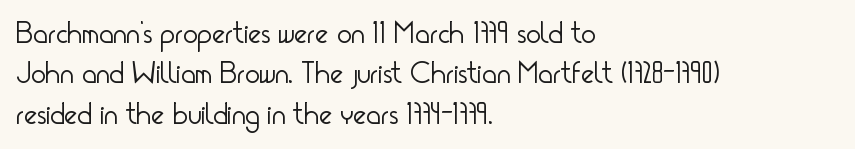
Q: Is the text bold? A: No.
Q: Is the text italic (slanted)? A: No, it is upright.
Q: Is the typeface a serif or a sans-serif typeface? A: Sans-serif.
Q: Is the text underlined? A: No.
Q: How is the paragraph aligned? A: Left-aligned.
Q: Is the spacing between letters normal or unusually wide? A: Normal.
Q: Is the spacing between lines tight, normal or loose? A: Normal.
Q: Width (condensed, normal, or wide)? A: Condensed.
Q: Stroke contrast? A: Low.
Q: x-height? A: Small.
Q: Monospaced? A: No.
